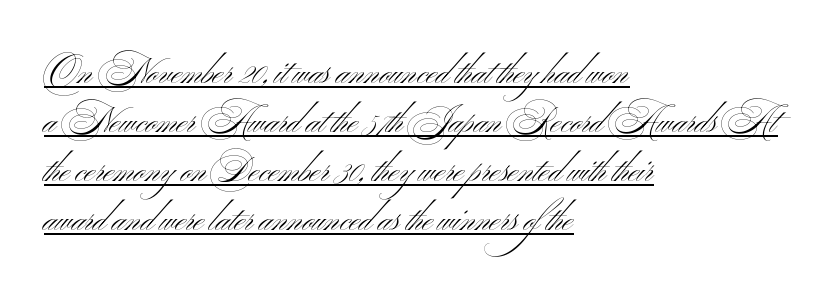
The compositor pushed each line to the left boundary. This sample uses plain, unmodified letter spacing. How would I describe the line gaps? Plain and ordinary. Unbolded letterforms with no extra heft.
